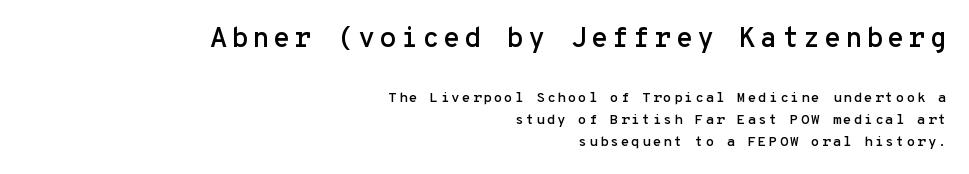
Q: Is the text italic (slanted)? A: No, it is upright.
Q: Is the typeface a serif or a sans-serif typeface? A: Sans-serif.
Q: Is the text underlined? A: No.
Q: How is the paragraph aligned? A: Right-aligned.
Q: Is the spacing between lines tight, normal or loose? A: Normal.
Q: Which block of text is set in a larger size, the first (top) or the second (bottom)? A: The first (top) one.
Q: Width (condensed, normal, or wide)? A: Normal.
Q: Stroke contrast? A: Low.
Q: x-height? A: Medium.
Q: Monospaced? A: Yes.
